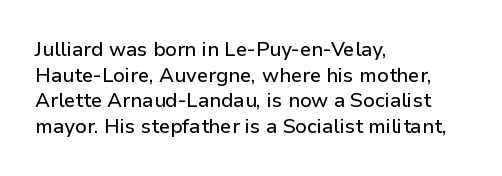
Nobody drew a line under any word here. Italic? Not at all — the glyphs are vertical. The rendering uses a moderate line-height, typical for paragraphs. You could call the tracking neutral — neither tight nor loose. This sample is left-justified, so line endings fall wherever the words run out.
